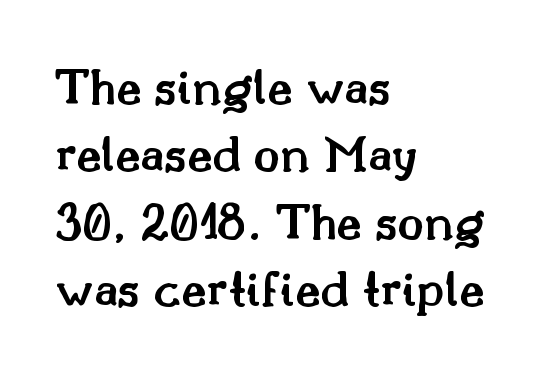
The image shows 54 px semibold serif type, upright; set left-aligned, normal line spacing (1.25x), normal letter spacing, not underlined; medium stroke contrast and a small x-height.
